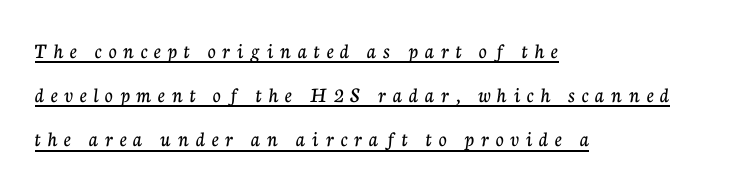
Each line of the rendering has a horizontal stroke beneath the glyphs. Does the leading feel generous? Absolutely, it's lavish. The paragraph has a hard left edge and a soft right edge. There is plenty of visible air inserted between adjacent glyphs.
